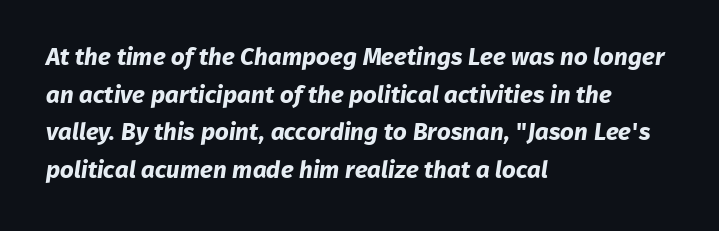
Q: Is the text bold? A: Yes.
Q: Is the text underlined? A: No.
Q: How is the paragraph aligned? A: Left-aligned.
Q: Is the spacing between letters normal or unusually wide? A: Normal.
Q: Is the spacing between lines tight, normal or loose? A: Normal.
